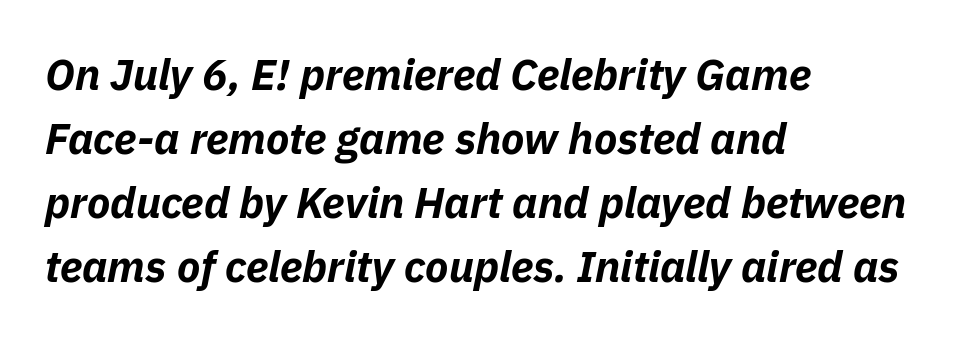
{"italic": "yes", "lean": "right", "slant_degrees": 11, "bold": "yes", "weight": "bold", "width": "normal", "stroke_contrast": "low", "x_height": "medium", "monospaced": "no", "underline": "no", "align": "left", "line_spacing": "normal", "line_spacing_ratio": 1.49, "letter_spacing": "normal", "letter_spacing_em": 0.0, "glyph_px": 43}
